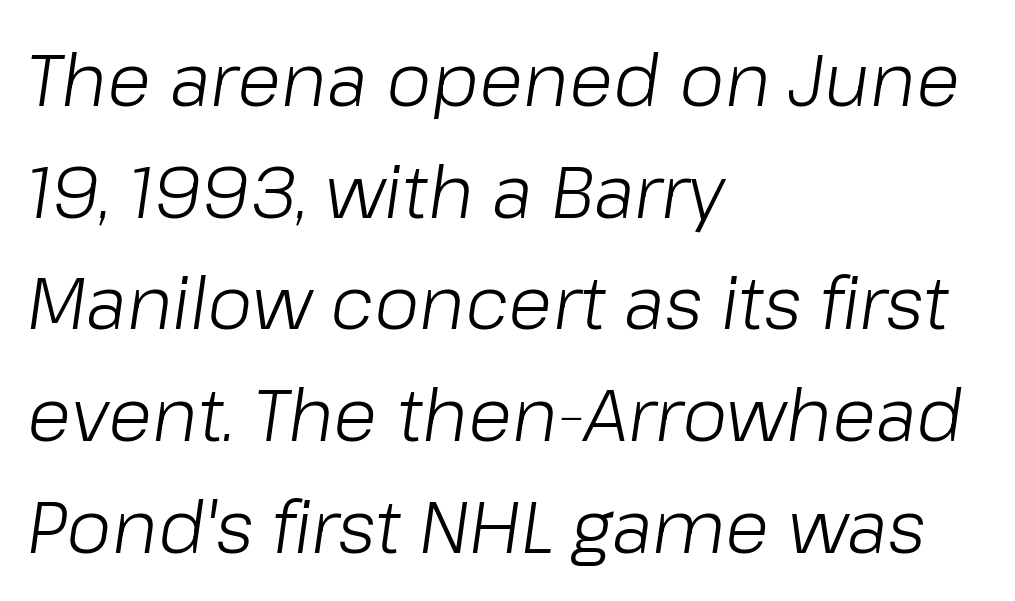
Bare-footed words on every line. This sample uses an oblique cut, with every glyph tilted off the vertical. Leading: standard. The passage shown is typed in a proportional face where columns would drift.
